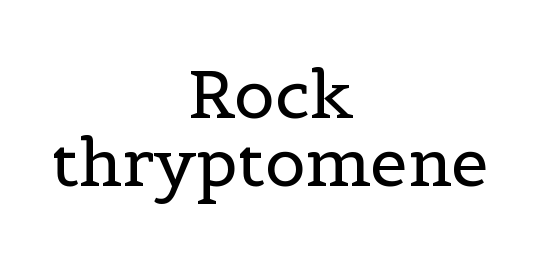
{"serif": "yes", "italic": "no", "bold": "no", "weight": "regular", "width": "normal", "x_height": "medium", "monospaced": "no", "underline": "no", "align": "center", "line_spacing": "tight", "line_spacing_ratio": 1.01, "letter_spacing": "normal", "letter_spacing_em": 0.0, "glyph_px": 67}
